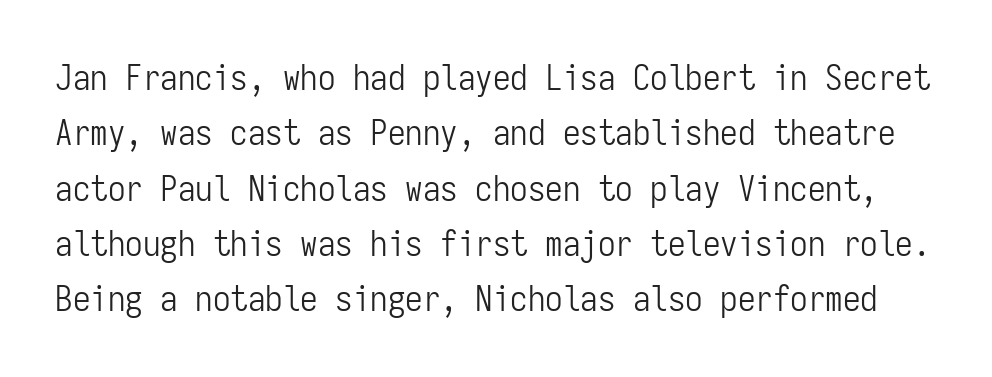
{"serif": "no", "italic": "no", "bold": "no", "weight": "light", "width": "condensed", "stroke_contrast": "low", "x_height": "medium", "monospaced": "yes", "underline": "no", "line_spacing": "normal", "line_spacing_ratio": 1.58, "letter_spacing": "normal", "letter_spacing_em": 0.0, "glyph_px": 35}
